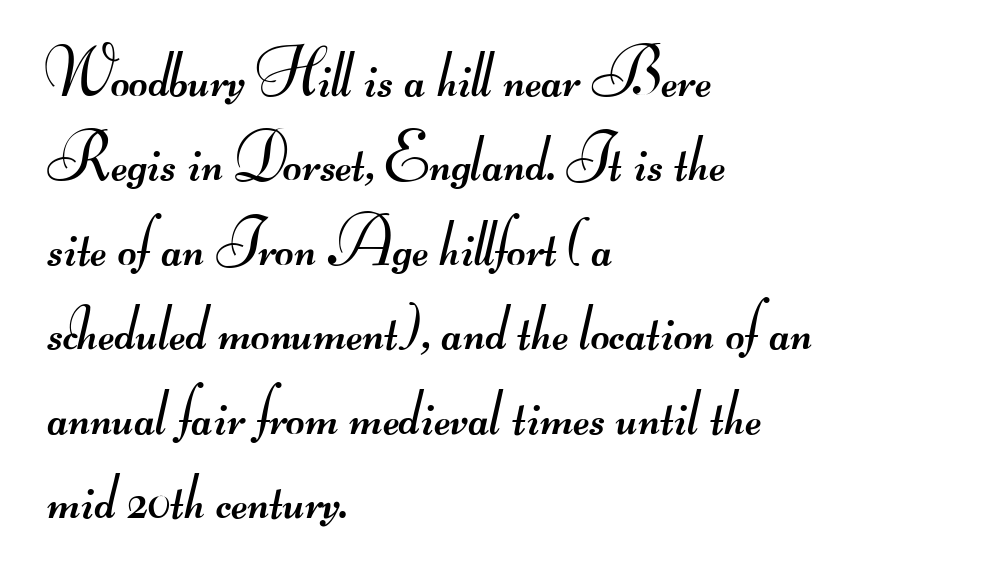
Q: Is the text bold? A: No.
Q: Is the typeface a serif or a sans-serif typeface? A: Sans-serif.
Q: Is the text underlined? A: No.
Q: How is the paragraph aligned? A: Left-aligned.
Q: Is the spacing between letters normal or unusually wide? A: Normal.
Q: Is the spacing between lines tight, normal or loose? A: Normal.
Q: Width (condensed, normal, or wide)? A: Wide.
Q: Stroke contrast? A: Medium.
Q: Monospaced? A: No.
